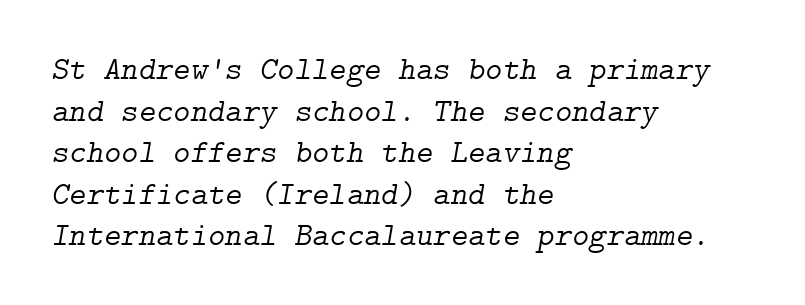
{"serif": "yes", "italic": "yes", "lean": "right", "slant_degrees": 9, "bold": "no", "weight": "light", "width": "normal", "stroke_contrast": "low", "x_height": "medium", "underline": "no", "align": "left", "line_spacing": "normal", "line_spacing_ratio": 1.26, "letter_spacing": "normal", "letter_spacing_em": 0.0, "glyph_px": 33}
